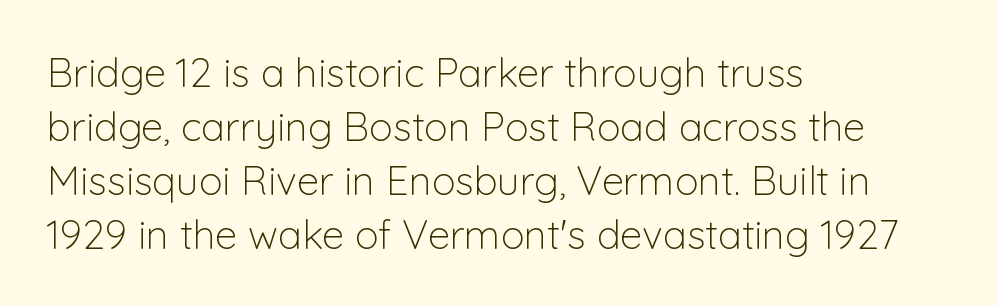
The image shows 40 px light sans-serif type, upright; set left-aligned, normal line spacing (1.35x), normal letter spacing, not underlined; low stroke contrast and a medium x-height.
